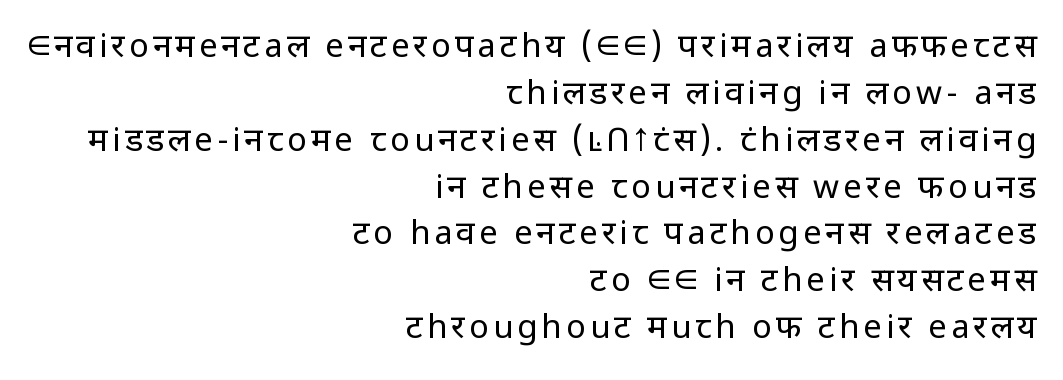
The image shows 33 px regular-weight sans-serif type, upright; set right-aligned, normal line spacing (1.42x), not underlined; low stroke contrast and a medium x-height.
